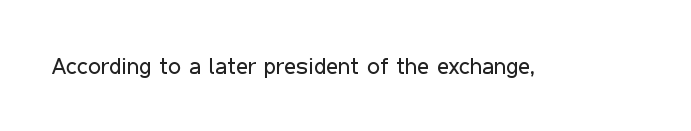
{"italic": "no", "bold": "no", "underline": "no", "letter_spacing": "normal", "letter_spacing_em": 0.0, "glyph_px": 23}
